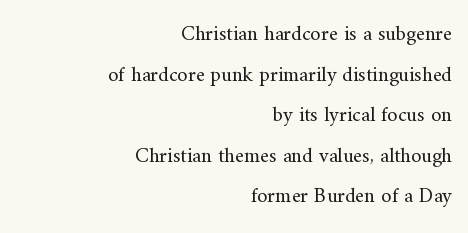
Q: Is the text bold? A: No.
Q: Is the text italic (slanted)? A: No, it is upright.
Q: Is the text underlined? A: No.
Q: How is the paragraph aligned? A: Right-aligned.
Q: Is the spacing between letters normal or unusually wide? A: Normal.
Q: Is the spacing between lines tight, normal or loose? A: Loose.
